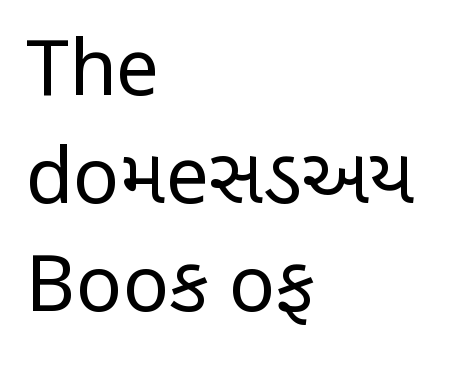
Q: Is the text bold? A: No.
Q: Is the text italic (slanted)? A: No, it is upright.
Q: Is the typeface a serif or a sans-serif typeface? A: Sans-serif.
Q: Is the text underlined? A: No.
Q: How is the paragraph aligned? A: Left-aligned.
Q: Is the spacing between letters normal or unusually wide? A: Normal.
Q: Is the spacing between lines tight, normal or loose? A: Normal.
Q: Width (condensed, normal, or wide)? A: Condensed.
Q: Stroke contrast? A: Low.
Q: x-height? A: Large.
Q: Monospaced? A: No.
